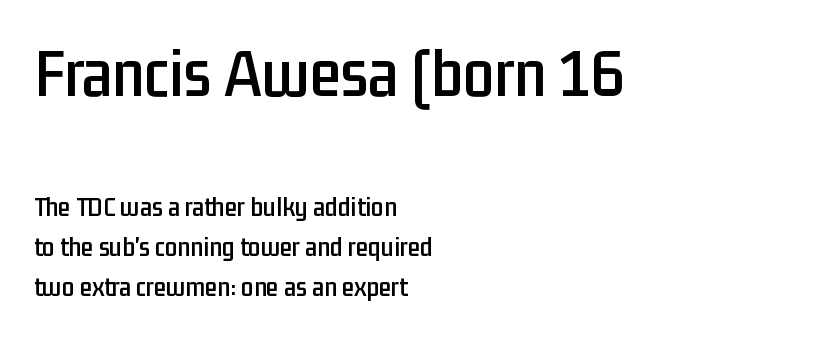
The image shows 70 px condensed sans-serif type, upright; set left-aligned, normal line spacing (1.44x), normal letter spacing, not underlined; the first (top) block is 2.5x larger; low stroke contrast and a medium x-height.
